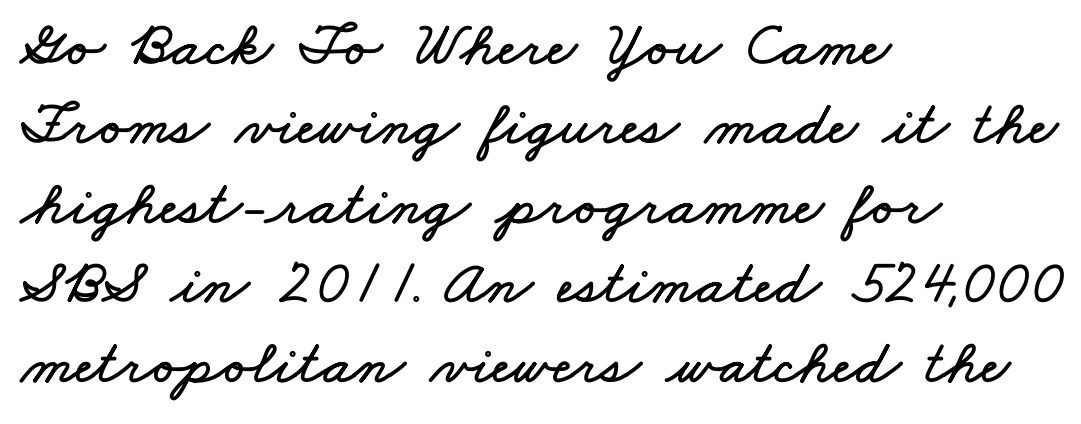
The letterforms sit shoulder to shoulder at normal distance. Honestly, there is no underline to notice here at all. Each letter keeps its own natural width here, so spacing adapts to shape. These lines sit exactly where default settings would place them. These lines are set flush left with a ragged right edge.
